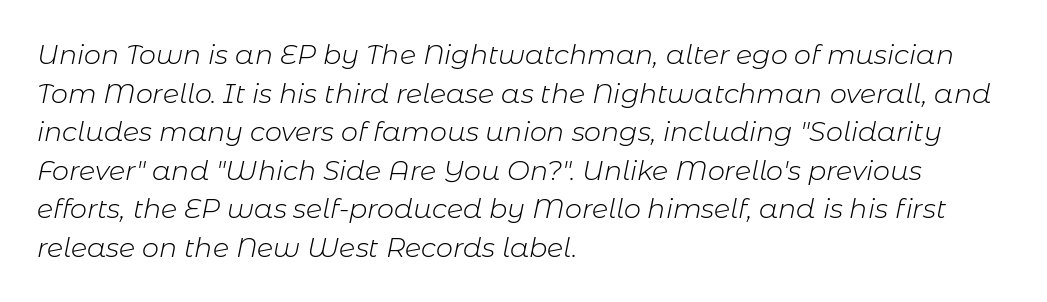
{"italic": "yes", "lean": "right", "slant_degrees": 11, "bold": "no", "underline": "no", "align": "left", "line_spacing": "normal", "line_spacing_ratio": 1.43, "letter_spacing": "normal", "letter_spacing_em": 0.0, "glyph_px": 27}
